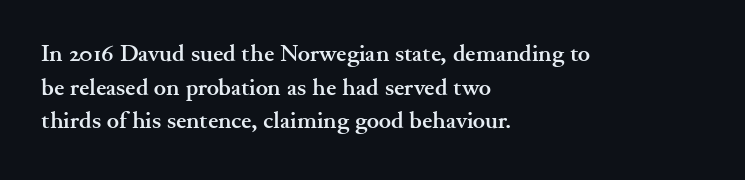
{"italic": "no", "bold": "yes", "underline": "no", "align": "left", "line_spacing": "normal", "line_spacing_ratio": 1.46, "letter_spacing": "normal", "letter_spacing_em": 0.0, "glyph_px": 23}
